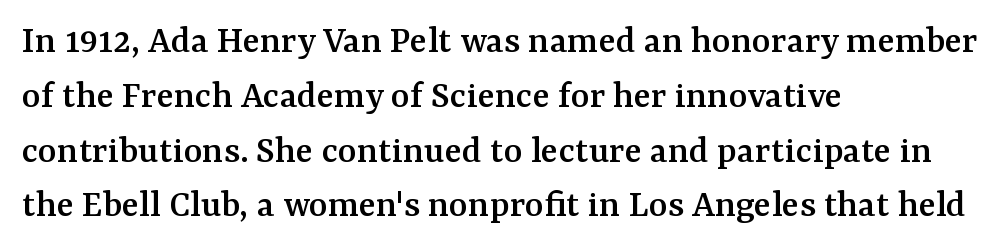
The image shows 40 px serif type, upright; set left-aligned, normal line spacing (1.37x), normal letter spacing, not underlined; medium stroke contrast and a medium x-height.
